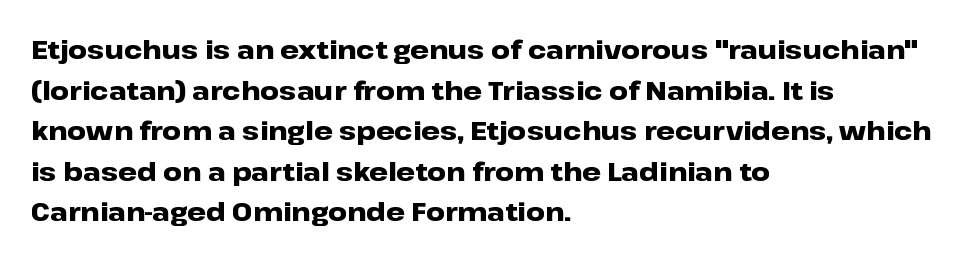
The image shows 26 px bold type, upright; set left-aligned, normal line spacing (1.56x), normal letter spacing, not underlined.
